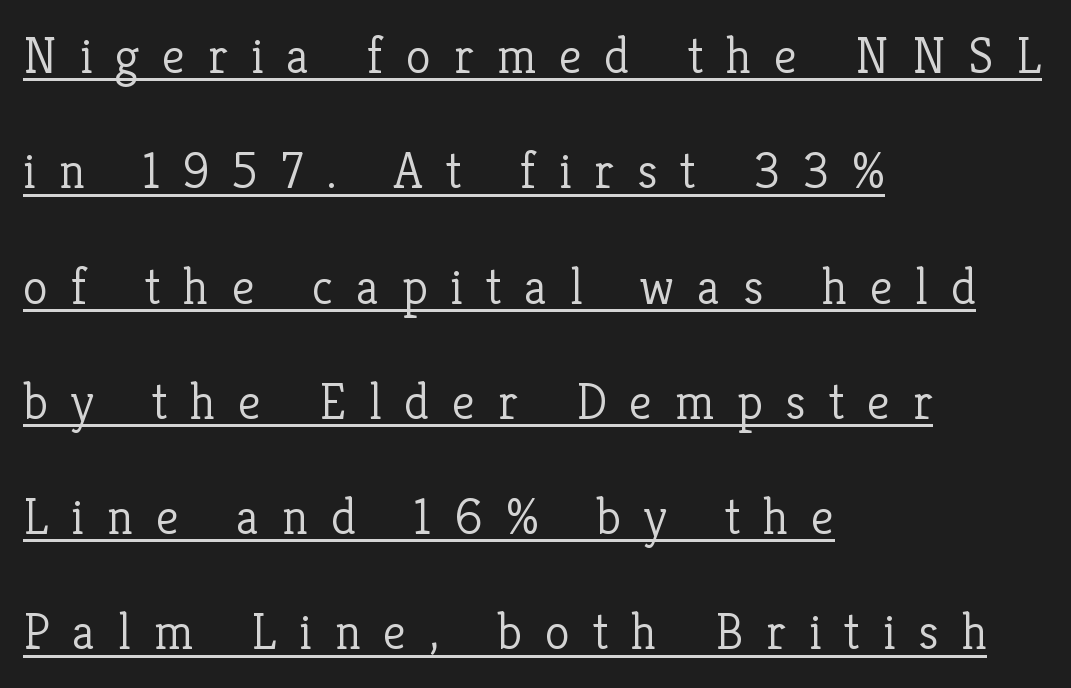
Every stem runs plumb, perpendicular to the baseline. Spacing verdict: proportional, widths tailored to each character. Students, observe: this is what heavily led, spacious text looks like. Alignment: flush left. Loose tracking; the words dissolve into strings of separated letters. Looks like someone drew a line under every word here.
